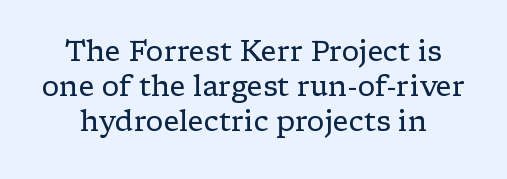
Q: Is the text bold? A: No.
Q: Is the text italic (slanted)? A: No, it is upright.
Q: Is the typeface a serif or a sans-serif typeface? A: Serif.
Q: Is the text underlined? A: No.
Q: Is the spacing between letters normal or unusually wide? A: Normal.
Q: Is the spacing between lines tight, normal or loose? A: Normal.
Q: Width (condensed, normal, or wide)? A: Wide.
Q: Stroke contrast? A: Low.
Q: x-height? A: Medium.
Q: Monospaced? A: No.
